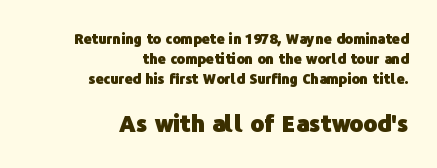
The block sitting lower on the canvas is the one with enlarged characters. Inter-character spacing is left at the font's built-in metrics. Strong, thick strokes mark this as bold type. Vertically, the passage feels balanced, rows spaced as you'd expect.
